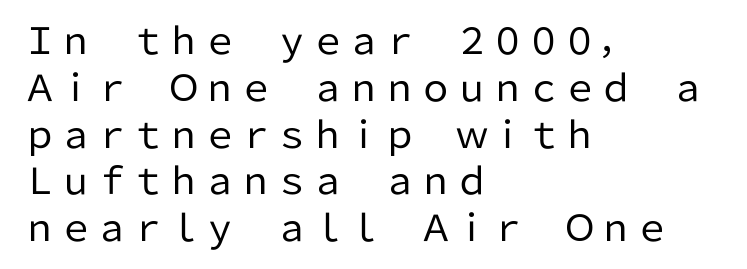
Q: Is the text bold? A: No.
Q: Is the text italic (slanted)? A: No, it is upright.
Q: Is the typeface a serif or a sans-serif typeface? A: Sans-serif.
Q: Is the text underlined? A: No.
Q: How is the paragraph aligned? A: Left-aligned.
Q: Is the spacing between letters normal or unusually wide? A: Normal.
Q: Is the spacing between lines tight, normal or loose? A: Normal.
Q: Width (condensed, normal, or wide)? A: Normal.
Q: Stroke contrast? A: Low.
Q: x-height? A: Medium.
Q: Monospaced? A: No.
